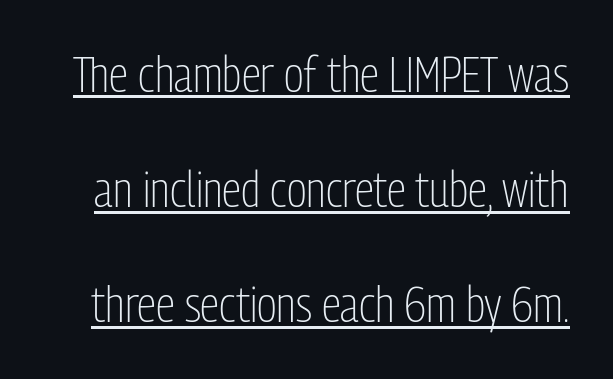
The line-height multiplier appears high, well above default. Glance below the letters and you will spot a drawn line. Do the characters align in a grid? No, the font is proportional. The letters stand straight up with perfectly vertical stems. This sample uses plain, unmodified letter spacing. Weight: not bold — regular or lighter.
